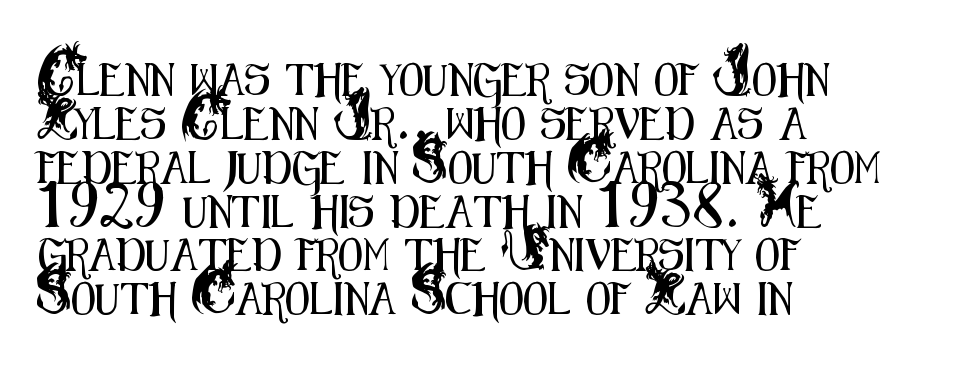
The image shows 32 px condensed sans-serif type, upright; set left-aligned, normal line spacing (1.37x), normal letter spacing, not underlined; medium stroke contrast and a small x-height.
